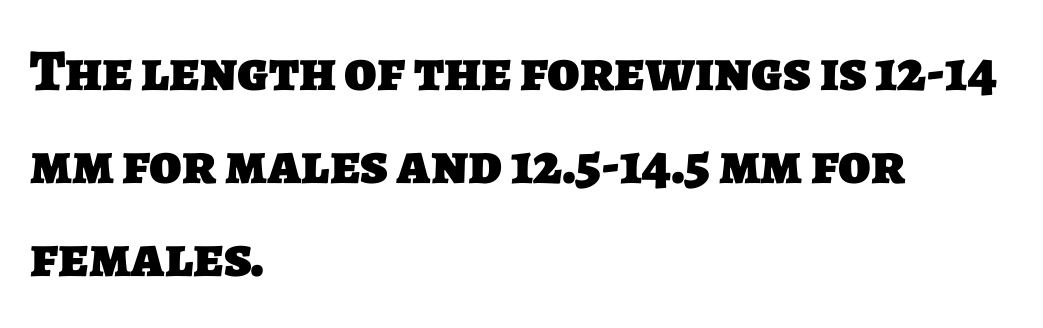
Serif or sans? Sans — the stroke terminals are bare. Is the block centered? No — it sits flush against the left margin. Inter-character spacing is left at the font's built-in metrics. Rule under the text: the space is simply empty. The glyphs have the mass of a bold cut. The letters advance in unequal steps, a hallmark of proportional type.
